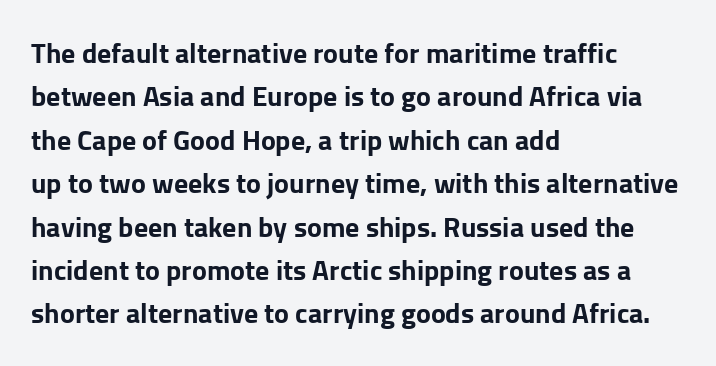
{"serif": "no", "italic": "no", "bold": "yes", "weight": "bold", "width": "normal", "stroke_contrast": "low", "x_height": "medium", "monospaced": "no", "underline": "no", "align": "left", "line_spacing": "normal", "line_spacing_ratio": 1.55, "letter_spacing": "normal", "letter_spacing_em": 0.0, "glyph_px": 28}
